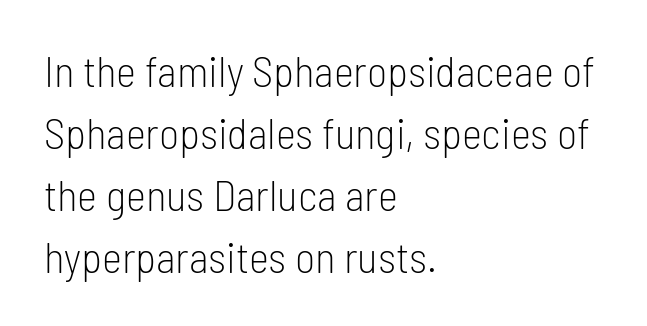
The image shows 43 px light, condensed sans-serif type, upright; set left-aligned, normal line spacing (1.44x), normal letter spacing, not underlined; low stroke contrast and a medium x-height.
